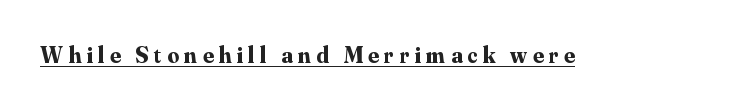
Each line of the rendering has a horizontal stroke beneath the glyphs. The glyphs have the mass of a bold cut. Spacing between characters has been opened up far beyond the box default. The axis of the letterforms is exactly vertical.
